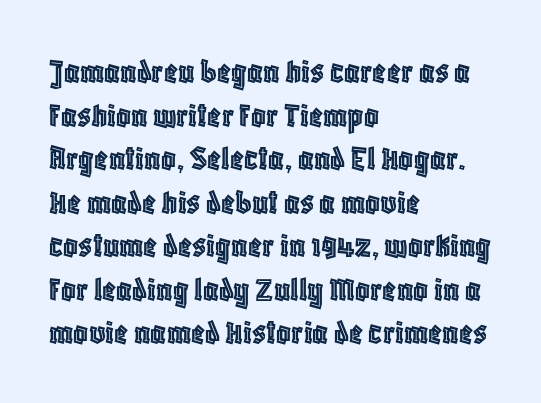
{"italic": "no", "width": "condensed", "x_height": "large", "monospaced": "no", "underline": "no", "align": "left", "line_spacing_ratio": 1.21, "letter_spacing": "normal", "letter_spacing_em": 0.0, "glyph_px": 36}
